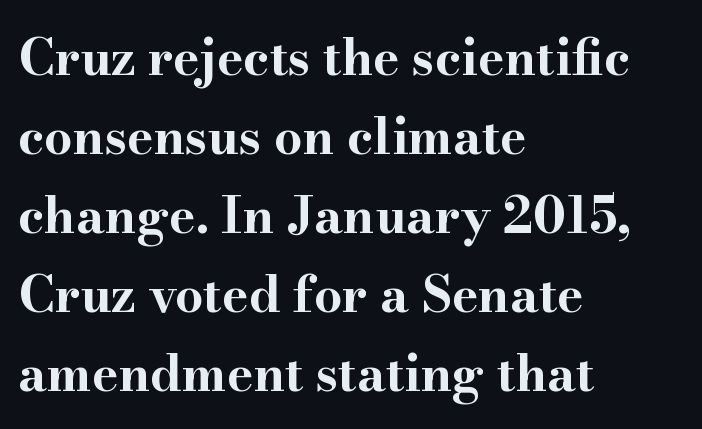
{"serif": "yes", "italic": "no", "bold": "yes", "weight": "bold", "width": "wide", "stroke_contrast": "high", "x_height": "small", "monospaced": "no", "underline": "no", "align": "left", "line_spacing": "normal", "line_spacing_ratio": 1.58, "letter_spacing": "normal", "letter_spacing_em": 0.0, "glyph_px": 50}
